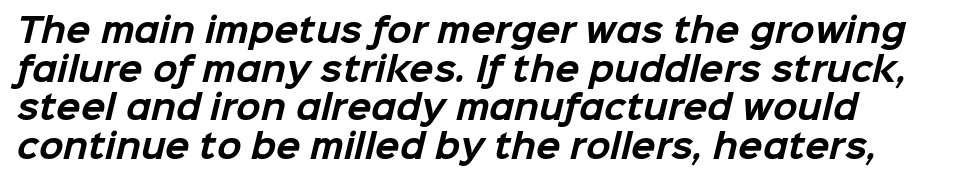
Q: Is the text bold? A: Yes.
Q: Is the typeface a serif or a sans-serif typeface? A: Sans-serif.
Q: Is the text underlined? A: No.
Q: How is the paragraph aligned? A: Left-aligned.
Q: Is the spacing between letters normal or unusually wide? A: Normal.
Q: Width (condensed, normal, or wide)? A: Normal.
Q: Stroke contrast? A: Low.
Q: x-height? A: Medium.
Q: Monospaced? A: No.
